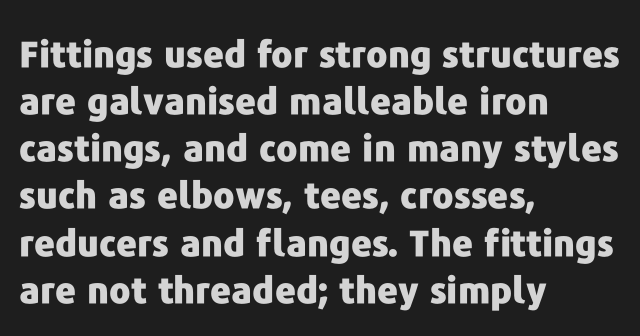
Q: Is the text bold? A: Yes.
Q: Is the text italic (slanted)? A: No, it is upright.
Q: Is the typeface a serif or a sans-serif typeface? A: Sans-serif.
Q: Is the text underlined? A: No.
Q: How is the paragraph aligned? A: Left-aligned.
Q: Is the spacing between letters normal or unusually wide? A: Normal.
Q: Is the spacing between lines tight, normal or loose? A: Normal.
Q: Width (condensed, normal, or wide)? A: Normal.
Q: Stroke contrast? A: Low.
Q: x-height? A: Medium.
Q: Monospaced? A: No.
